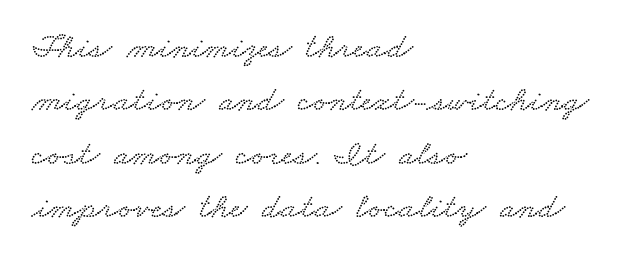
Q: Is the text underlined? A: No.
Q: How is the paragraph aligned? A: Left-aligned.
Q: Is the spacing between letters normal or unusually wide? A: Normal.
Q: Is the spacing between lines tight, normal or loose? A: Normal.
Q: Width (condensed, normal, or wide)? A: Wide.
Q: Stroke contrast? A: Low.
Q: x-height? A: Small.
Q: Monospaced? A: No.
